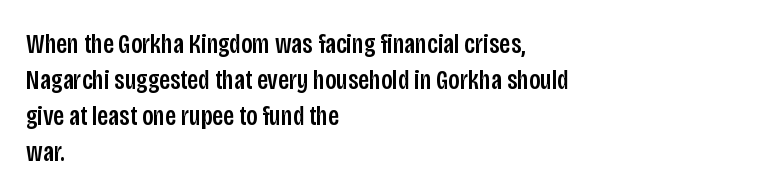
Whoever set this chose a conventional vertical rhythm. Posture: straight, roman, zero tilt. Type without underlining. This rendering leaves character spacing at its baseline value.
